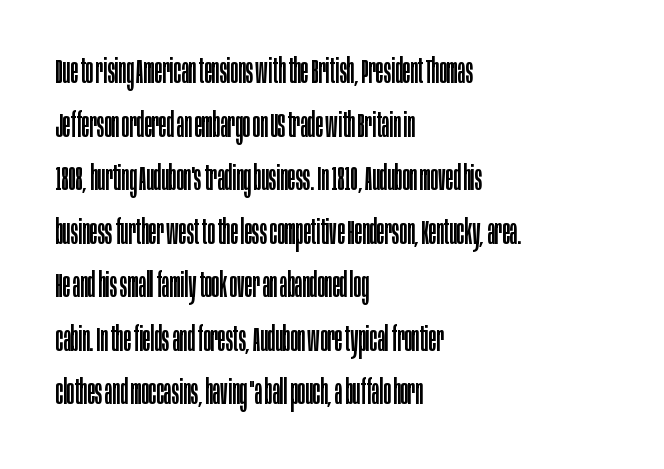
Vertical stems look standard width or narrower in stroke. A typesetter would label this face a sans. How are the letters spaced? Ordinarily, with no added tracking. A clean baseline with only descenders dipping below it. Spacing verdict: proportional, widths tailored to each character. This is roman type, the default non-slanted kind.
